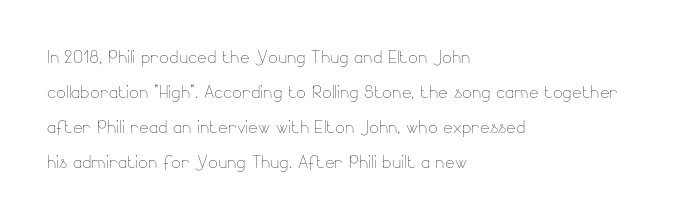
{"italic": "no", "bold": "no", "underline": "no", "align": "left", "line_spacing": "normal", "line_spacing_ratio": 1.52, "letter_spacing": "normal", "letter_spacing_em": 0.0, "glyph_px": 23}
